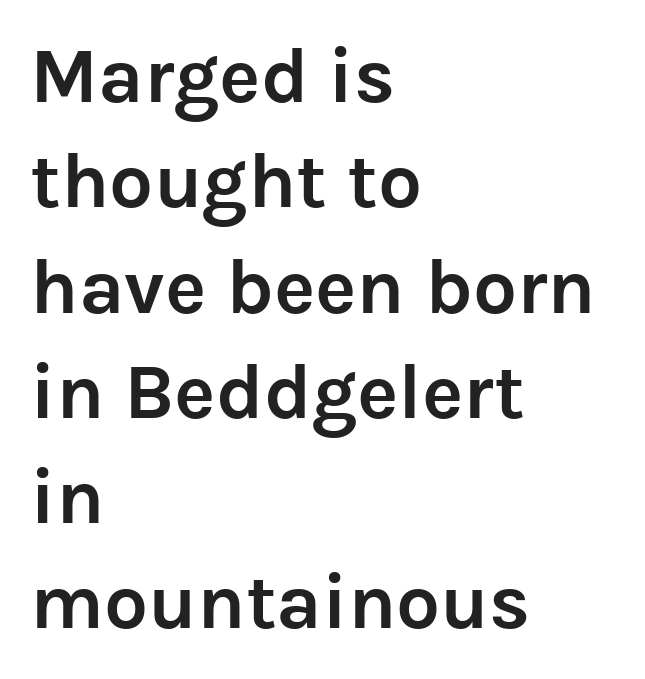
The image shows 78 px semibold sans-serif type, upright; set left-aligned, normal line spacing (1.35x), normal letter spacing, not underlined; low stroke contrast and a medium x-height.
